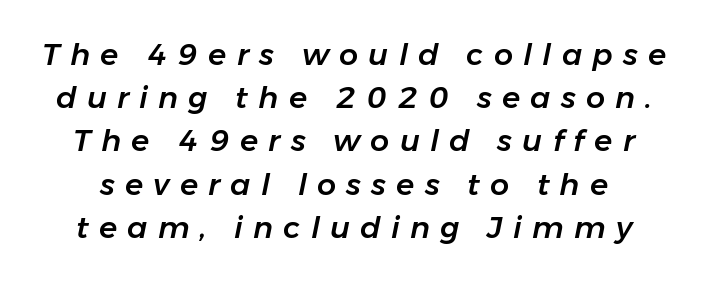
{"italic": "yes", "lean": "right", "slant_degrees": 11, "width": "normal", "stroke_contrast": "low", "x_height": "medium", "monospaced": "no", "underline": "no", "line_spacing": "normal", "line_spacing_ratio": 1.44, "letter_spacing": "wide", "letter_spacing_em": 0.34, "glyph_px": 30}
